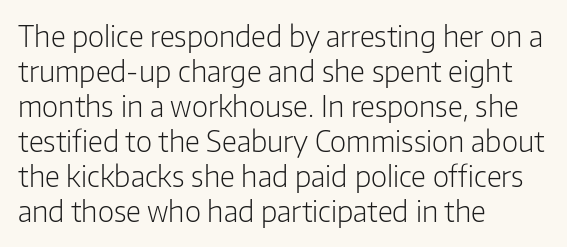
{"serif": "no", "italic": "no", "bold": "no", "weight": "light", "width": "normal", "stroke_contrast": "low", "x_height": "medium", "monospaced": "no", "underline": "no", "align": "left", "line_spacing": "normal", "line_spacing_ratio": 1.25, "letter_spacing": "normal", "letter_spacing_em": 0.0, "glyph_px": 28}
